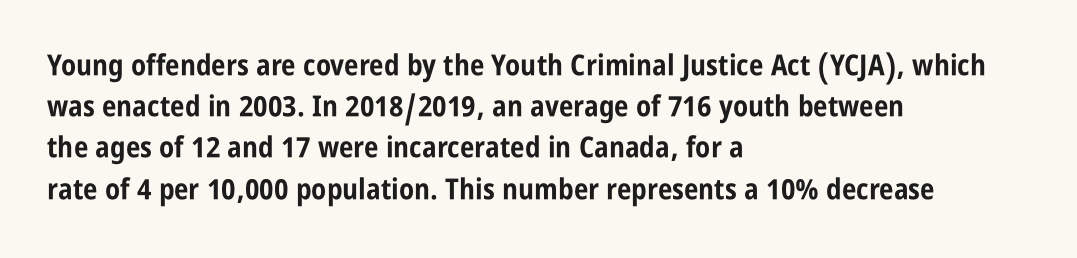
{"serif": "no", "italic": "no", "bold": "yes", "weight": "bold", "width": "condensed", "stroke_contrast": "low", "x_height": "large", "monospaced": "no", "underline": "no", "align": "left", "line_spacing": "normal", "line_spacing_ratio": 1.42, "letter_spacing": "normal", "letter_spacing_em": 0.0, "glyph_px": 29}
